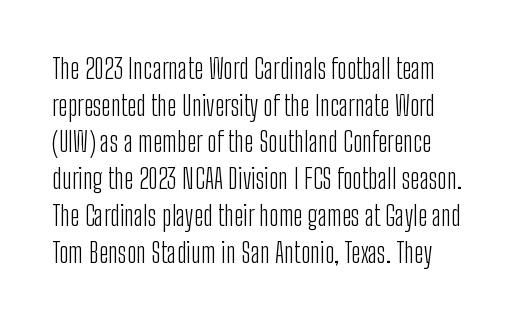
The image shows 27 px text type, upright; set normal line spacing (1.36x), normal letter spacing, not underlined.
